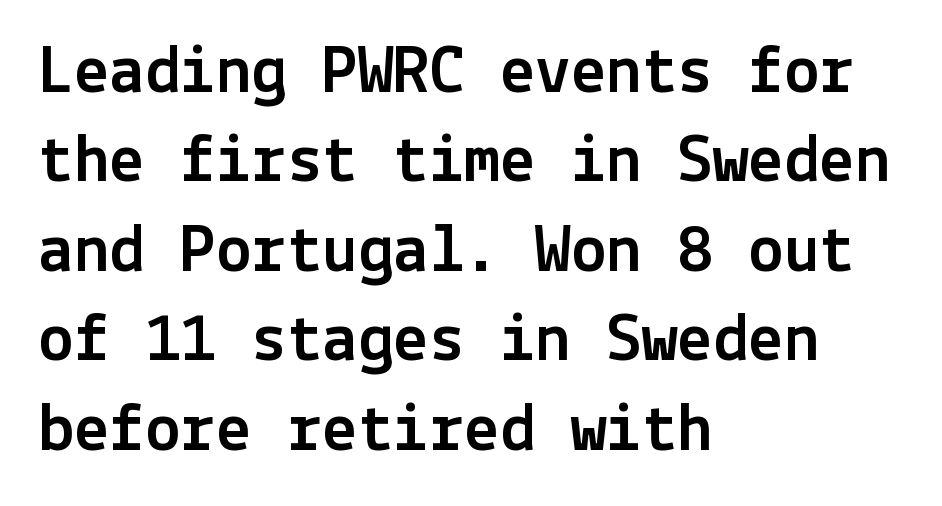
The image shows 71 px sans-serif type, upright; set left-aligned, normal line spacing (1.26x), normal letter spacing, not underlined; a medium x-height.
